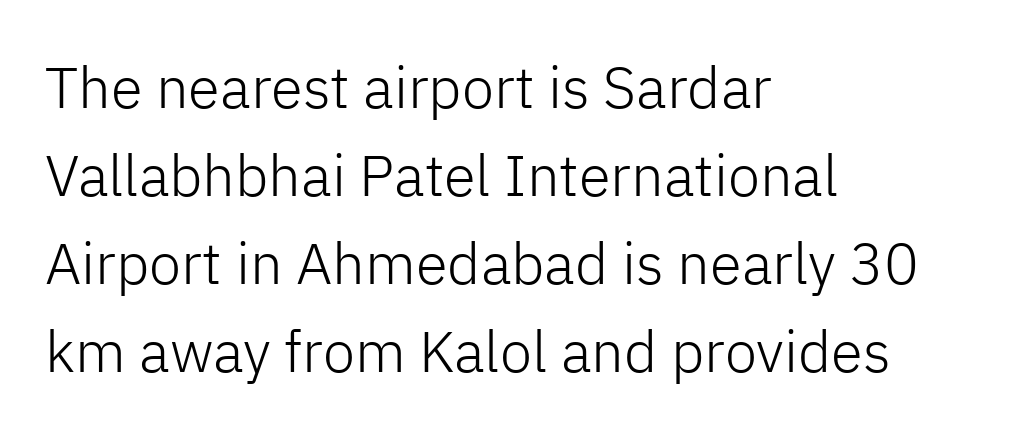
{"serif": "no", "italic": "no", "bold": "no", "weight": "light", "width": "normal", "stroke_contrast": "low", "x_height": "medium", "monospaced": "no", "underline": "no", "align": "left", "line_spacing": "normal", "line_spacing_ratio": 1.52, "letter_spacing": "normal", "letter_spacing_em": 0.0, "glyph_px": 58}
